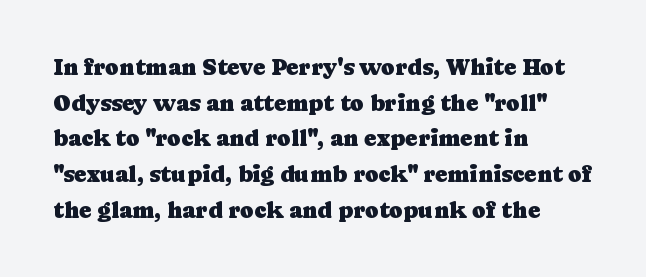
The image shows 23 px text type, upright; set left-aligned, normal line spacing (1.55x), normal letter spacing, not underlined.
